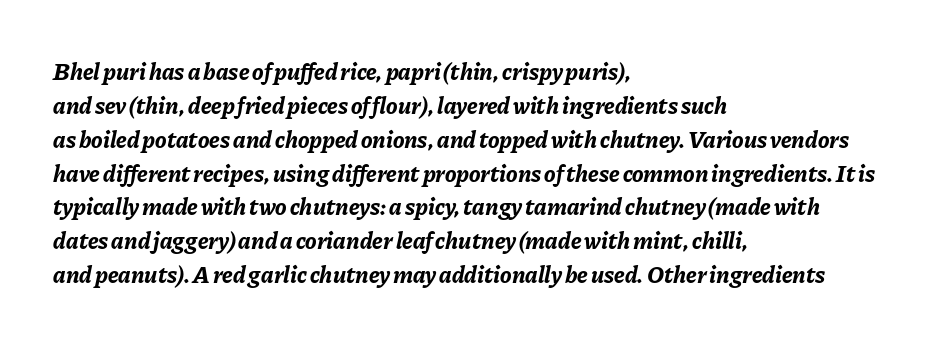
{"italic": "yes", "lean": "right", "slant_degrees": 11, "bold": "yes", "underline": "no", "align": "left", "line_spacing": "normal", "line_spacing_ratio": 1.41, "letter_spacing": "normal", "letter_spacing_em": 0.0, "glyph_px": 24}
